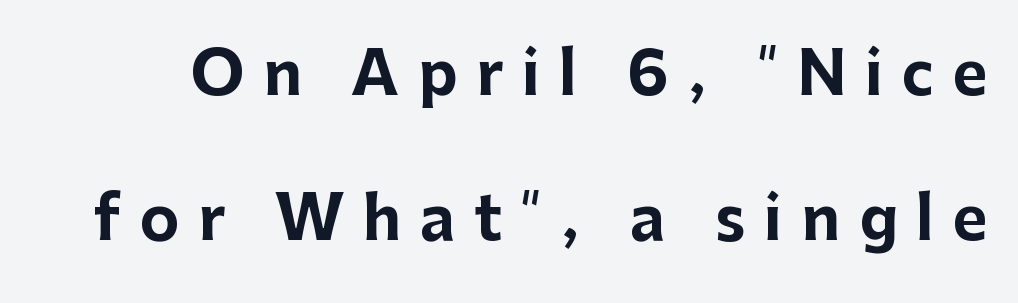
The image shows 60 px bold sans-serif type, upright; set loose line spacing (2.42x), unusually wide letter spacing (+0.31 em), not underlined; low stroke contrast and a medium x-height.
